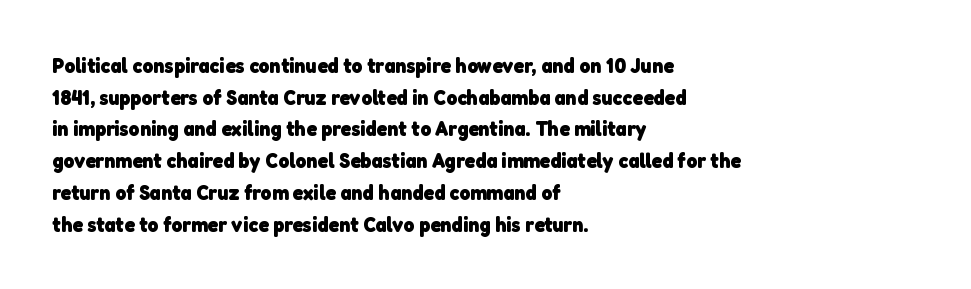
{"bold": "yes", "underline": "no", "align": "left", "line_spacing": "normal", "line_spacing_ratio": 1.51, "letter_spacing": "normal", "letter_spacing_em": 0.0, "glyph_px": 21}
